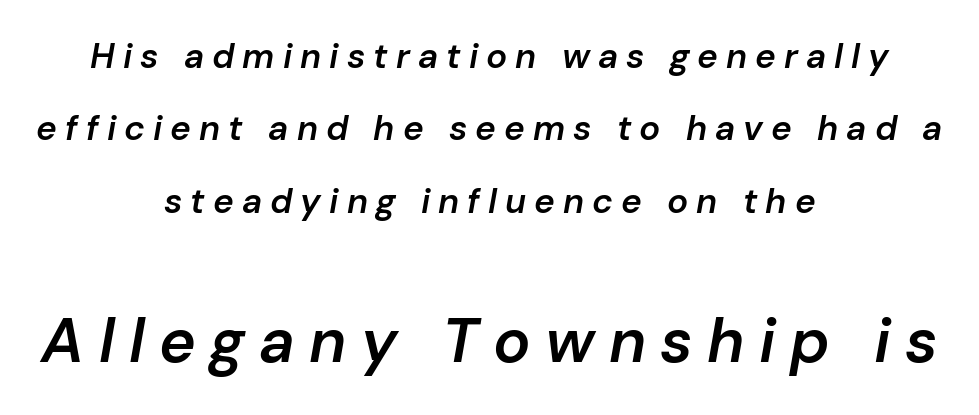
The image shows 62 px semibold type, italic (leaning right); set centered, loose line spacing (2.07x), unusually wide letter spacing (+0.23 em), not underlined; the second (bottom) block is 1.77x larger; low stroke contrast and a medium x-height.
